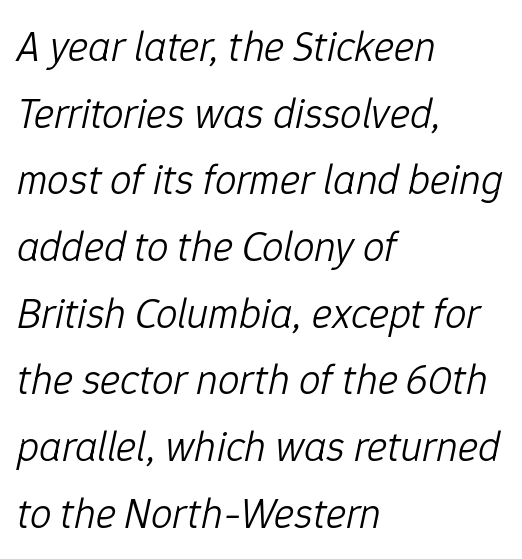
Q: Is the text bold? A: No.
Q: Is the text italic (slanted)? A: Yes, it leans right by about 12 degrees.
Q: Is the text underlined? A: No.
Q: How is the paragraph aligned? A: Left-aligned.
Q: Is the spacing between letters normal or unusually wide? A: Normal.
Q: Is the spacing between lines tight, normal or loose? A: Normal.
Q: Width (condensed, normal, or wide)? A: Normal.
Q: Stroke contrast? A: Low.
Q: x-height? A: Medium.
Q: Monospaced? A: No.
